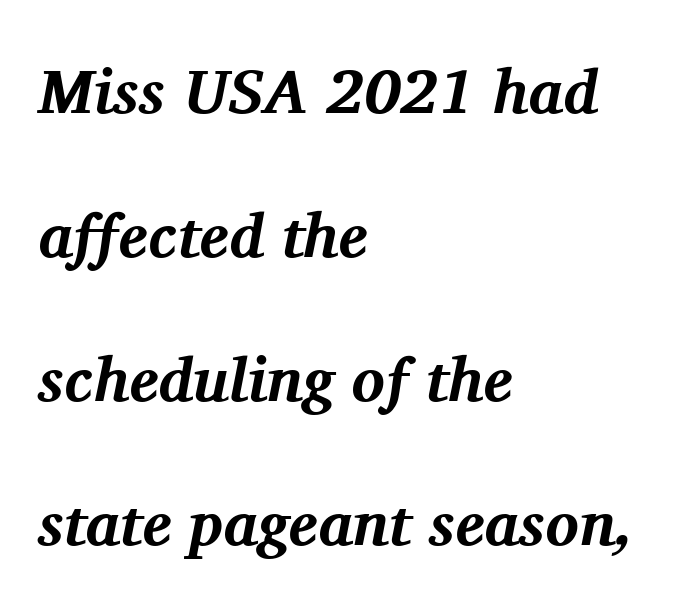
Q: Is the text bold? A: Yes.
Q: Is the text italic (slanted)? A: Yes, it leans right by about 11 degrees.
Q: Is the typeface a serif or a sans-serif typeface? A: Serif.
Q: Is the text underlined? A: No.
Q: How is the paragraph aligned? A: Left-aligned.
Q: Is the spacing between letters normal or unusually wide? A: Normal.
Q: Is the spacing between lines tight, normal or loose? A: Loose.
Q: Width (condensed, normal, or wide)? A: Normal.
Q: Stroke contrast? A: Medium.
Q: x-height? A: Medium.
Q: Monospaced? A: No.
